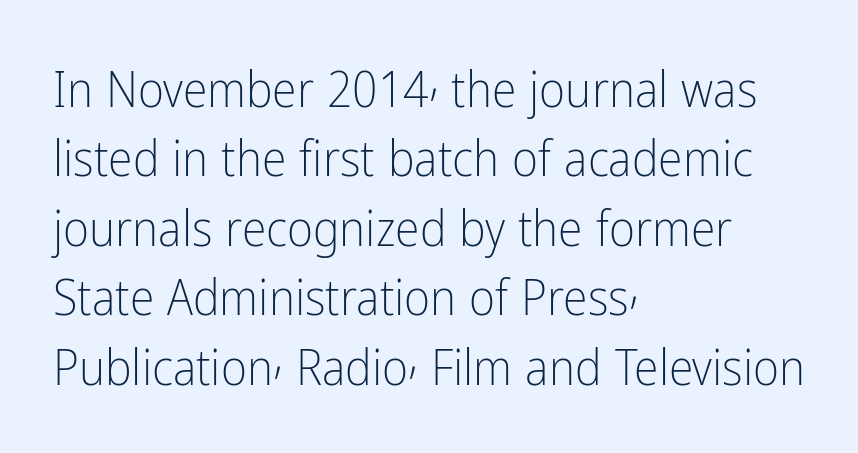
Leading: standard. Nothing unusual about the tracking: characters are spaced as the font intends. The letters advance in unequal steps, a hallmark of proportional type. The characters display no serif detailing; their extremities are plain. Short and long lines alike share a common starting point at left. Descenders hang freely into open space.
